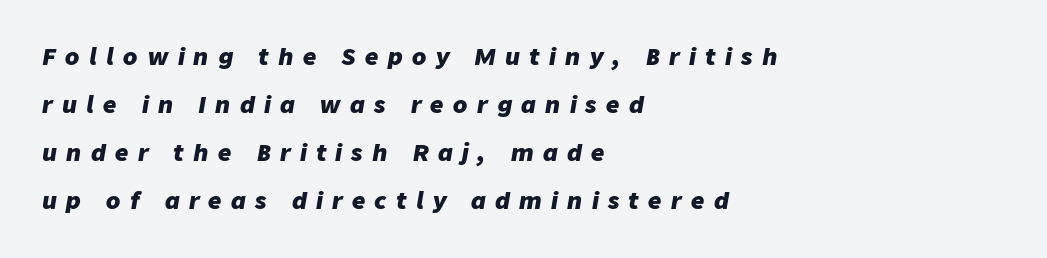
Q: Is the text bold? A: Yes.
Q: Is the text italic (slanted)? A: Yes, it leans right by about 9 degrees.
Q: Is the text underlined? A: No.
Q: How is the paragraph aligned? A: Left-aligned.
Q: Is the spacing between letters normal or unusually wide? A: Unusually wide.
Q: Is the spacing between lines tight, normal or loose? A: Loose.
